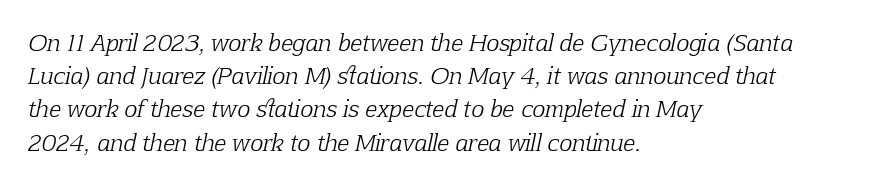
Caption: multi-line text, flush left, ragged right. The rendering uses a moderate line-height, typical for paragraphs. This reads as an unemphasized weight, regular at the heaviest. Designer's note — italics engaged. Letters rest on an invisible, unmarked baseline.
